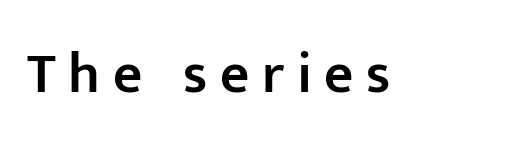
The image shows 57 px semibold sans-serif type, upright; set unusually wide letter spacing (+0.22 em), not underlined; low stroke contrast and a medium x-height.
